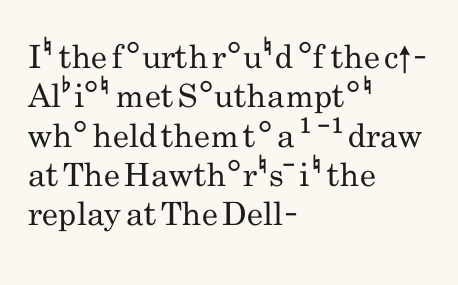
{"serif": "no", "italic": "no", "bold": "no", "weight": "regular", "width": "condensed", "stroke_contrast": "low", "x_height": "small", "monospaced": "no", "underline": "no", "align": "left", "line_spacing_ratio": 1.23, "letter_spacing": "normal", "letter_spacing_em": 0.0, "glyph_px": 32}
